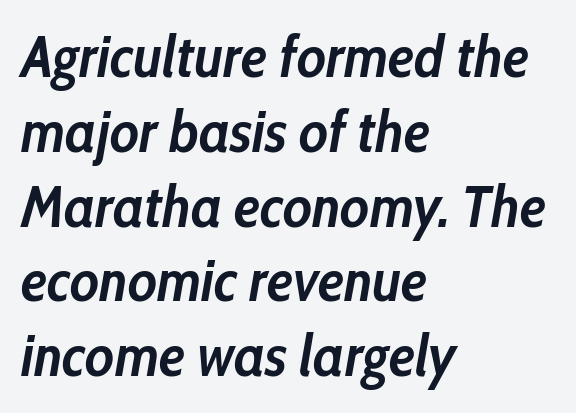
These lines are rendered in a variable-pitch font. This is oblique type, the kind used for emphasis or titles. Spacing between characters is what you'd get straight out of the box. Summary of vertical rhythm: regular, with standard interline spacing. On the weight axis this lands at bold, roughly 700.
